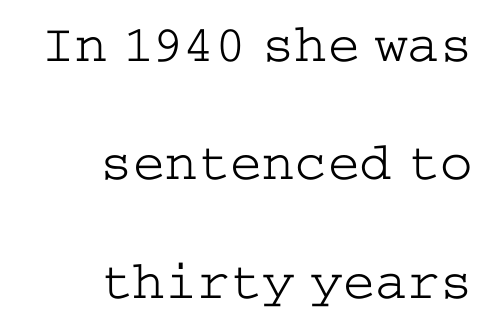
Q: Is the text bold? A: No.
Q: Is the text italic (slanted)? A: No, it is upright.
Q: Is the typeface a serif or a sans-serif typeface? A: Serif.
Q: Is the text underlined? A: No.
Q: How is the paragraph aligned? A: Right-aligned.
Q: Is the spacing between letters normal or unusually wide? A: Normal.
Q: Is the spacing between lines tight, normal or loose? A: Loose.
Q: Width (condensed, normal, or wide)? A: Wide.
Q: Stroke contrast? A: Low.
Q: x-height? A: Medium.
